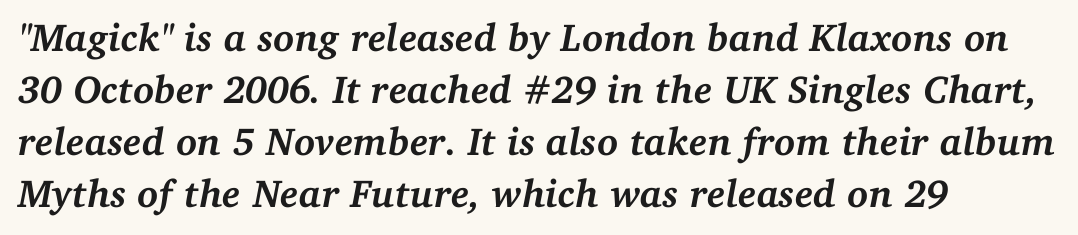
Characters follow at the spacing the type designer built in. Vertical spacing — default. Left-aligned paragraph, ragged on the right. Each glyph is drawn with heavy, bold strokes. You can tell it's italic because the verticals aren't actually vertical.
